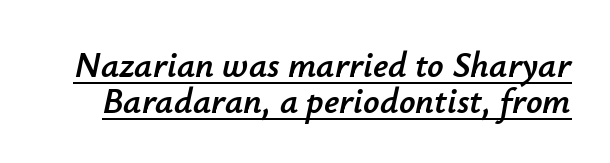
Q: Is the text italic (slanted)? A: Yes, it leans right by about 12 degrees.
Q: Is the text underlined? A: Yes.
Q: Is the spacing between letters normal or unusually wide? A: Normal.
Q: Is the spacing between lines tight, normal or loose? A: Tight.
Q: Width (condensed, normal, or wide)? A: Normal.
Q: Stroke contrast? A: Low.
Q: x-height? A: Small.
Q: Monospaced? A: No.
